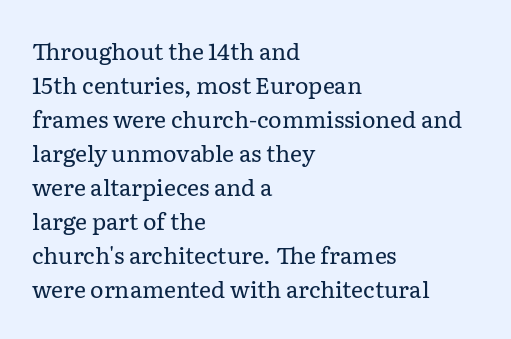
The type sits square on the baseline with zero lean. Stem width sits at or under what a default text font uses. Horizontally, the lines are justified to the leading edge only. This sample keeps an unexceptional amount of space between lines. The space beneath each line is pristine and unruled. There is no visible air inserted between adjacent glyphs.
